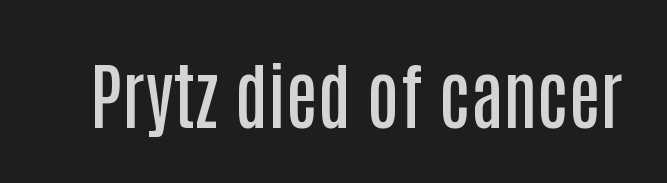
Vertical strokes here are truly vertical. Each letter keeps its own natural width here, so spacing adapts to shape. Weight: semibold (demi). Here the glyphs are tracked normally, forming tight word shapes. This rendering features lettering with no underline.
